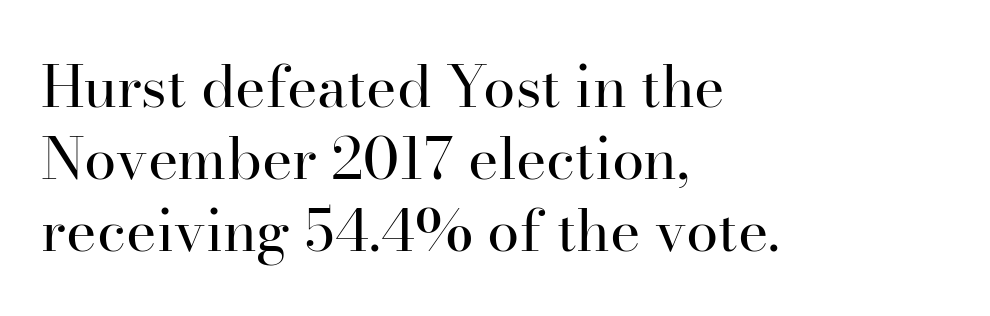
{"serif": "yes", "italic": "no", "bold": "no", "weight": "regular", "width": "normal", "stroke_contrast": "high", "x_height": "small", "monospaced": "no", "underline": "no", "align": "left", "line_spacing_ratio": 1.24, "letter_spacing": "normal", "letter_spacing_em": 0.0, "glyph_px": 58}
